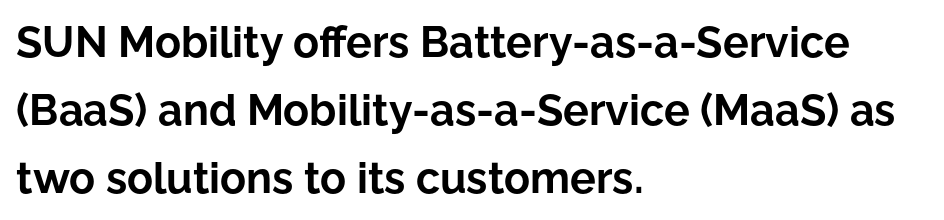
The image shows 43 px bold sans-serif type, upright; set left-aligned, normal line spacing (1.58x), normal letter spacing, not underlined; low stroke contrast and a medium x-height.
